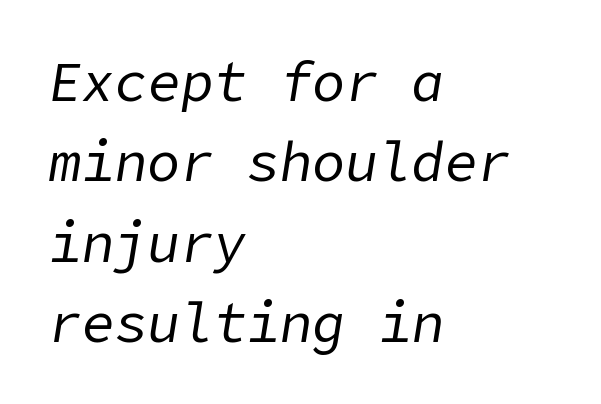
The image shows 55 px regular-weight type, italic (leaning right); set left-aligned, normal line spacing (1.46x), normal letter spacing, not underlined; low stroke contrast and a medium x-height.
